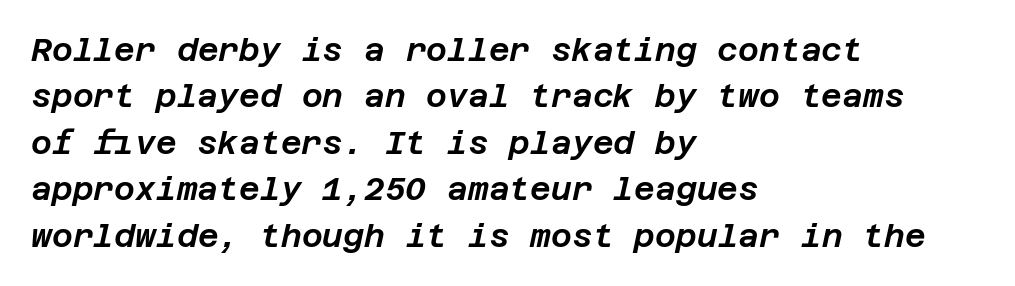
There's an unmistakable incline to the writing here. Honestly, the row spacing looks completely unremarkable. A typesetter would call this zero additional tracking. No word sits above an underline. Line beginnings align vertically; line endings do not.
